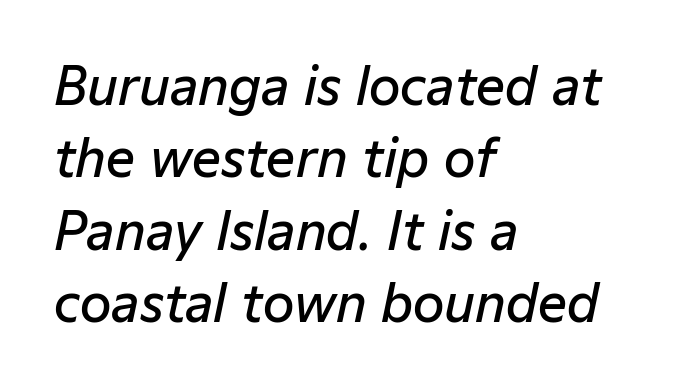
The typesetter chose a ragged-right arrangement here. Honestly, the letter spacing is just normal — you wouldn't notice it. The letters are semibold — heavier than regular but short of a full bold. Successive baselines arrive at the customary interval. Glance below the letters and you will spot only blank space.
